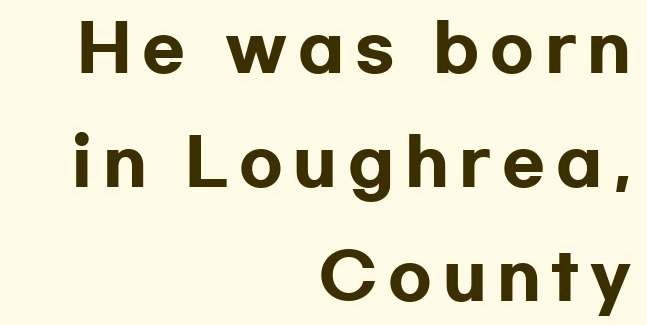
The image shows 63 px heavy, wide sans-serif type, upright; set right-aligned, line spacing 1.81x, not underlined; low stroke contrast and a medium x-height.
